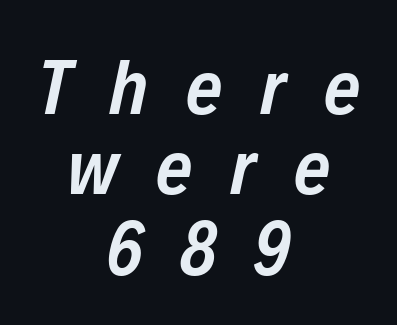
The image shows 78 px semibold, condensed type, italic (leaning right); set centered, tight line spacing (1.03x), unusually wide letter spacing (+0.49 em), not underlined; low stroke contrast and a medium x-height.
